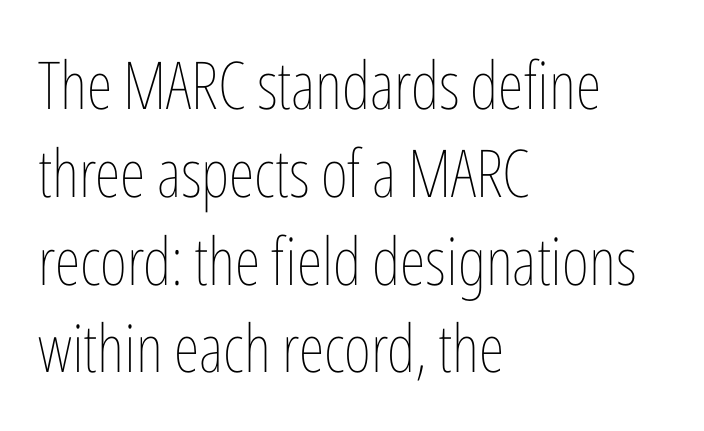
Q: Is the text bold? A: No.
Q: Is the text italic (slanted)? A: No, it is upright.
Q: Is the text underlined? A: No.
Q: How is the paragraph aligned? A: Left-aligned.
Q: Is the spacing between letters normal or unusually wide? A: Normal.
Q: Is the spacing between lines tight, normal or loose? A: Normal.
Q: Width (condensed, normal, or wide)? A: Condensed.
Q: Stroke contrast? A: Low.
Q: x-height? A: Medium.
Q: Monospaced? A: No.
